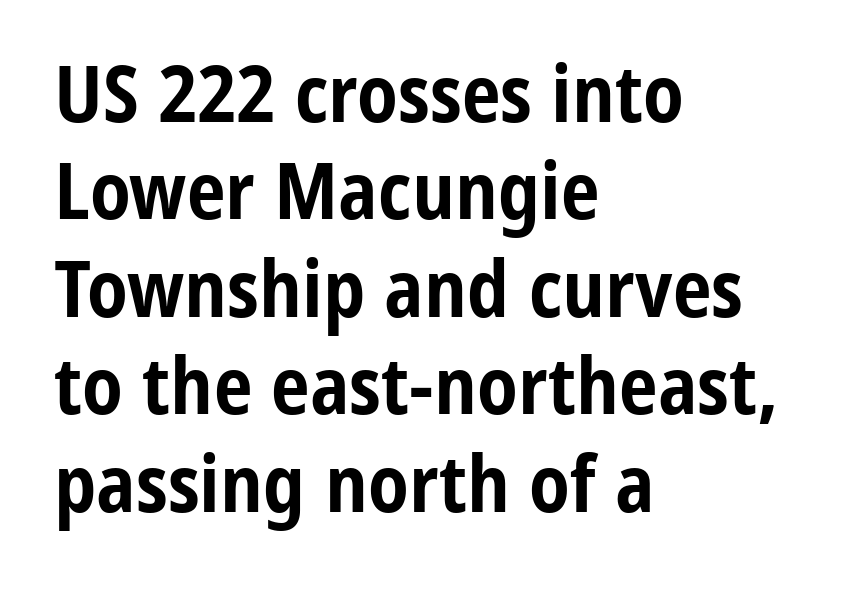
This is heavy type, rendered in bold. Italic: no, the glyphs are upright roman. You could not count columns in this text — the font is proportionally spaced. Each line starts at the same left margin while the right side varies. The type family on display is of the sans-serif kind.
